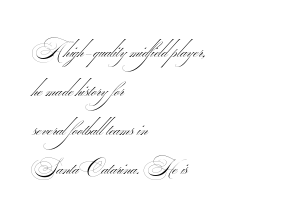
Q: Is the text bold? A: No.
Q: Is the text underlined? A: No.
Q: How is the paragraph aligned? A: Left-aligned.
Q: Is the spacing between letters normal or unusually wide? A: Normal.
